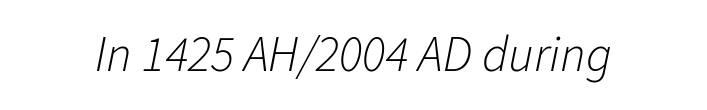
Q: Is the text bold? A: No.
Q: Is the text italic (slanted)? A: Yes, it leans right by about 11 degrees.
Q: Is the text underlined? A: No.
Q: Is the spacing between letters normal or unusually wide? A: Normal.
Q: Width (condensed, normal, or wide)? A: Normal.
Q: Stroke contrast? A: Low.
Q: x-height? A: Medium.
Q: Monospaced? A: No.
